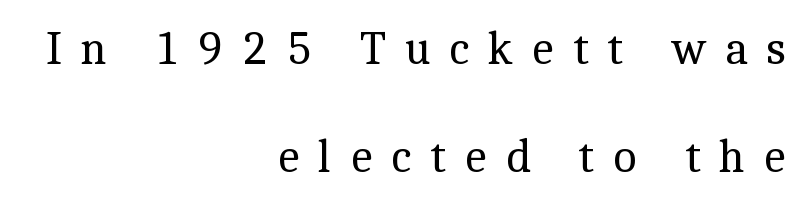
Characters follow at a spacing far wider than the type designer built in. Each letter keeps its own natural width here, so spacing adapts to shape. These lines are set flush right with a ragged left edge. In terms of letterform style, serifs are clearly present.
